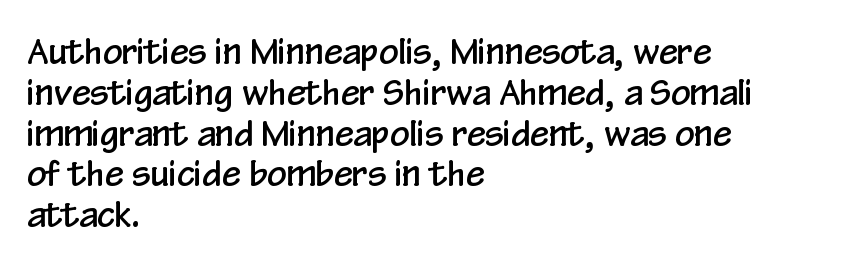
{"serif": "no", "italic": "no", "width": "condensed", "stroke_contrast": "low", "x_height": "medium", "monospaced": "no", "underline": "no", "align": "left", "line_spacing_ratio": 1.2, "letter_spacing": "normal", "letter_spacing_em": 0.0, "glyph_px": 34}
